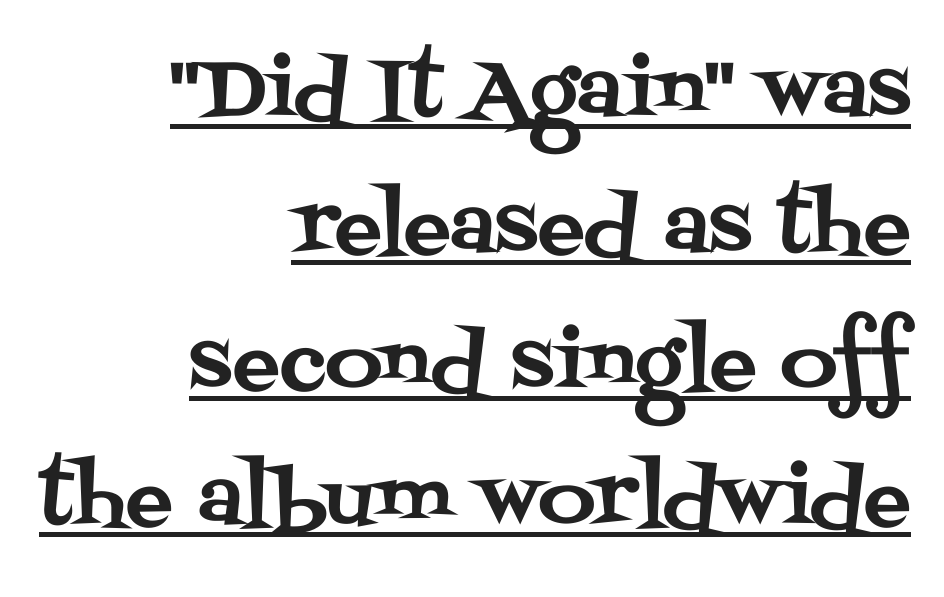
Think of a printed novel: that variable character pitch is what you see here. What kind of face is this? One with serifs. The face used here is rendered with its standard letterfit. Is the block centered? No — it sits flush against the right margin. Quick note: not italic, upright. Each line of the rendering has a horizontal stroke beneath the glyphs.
